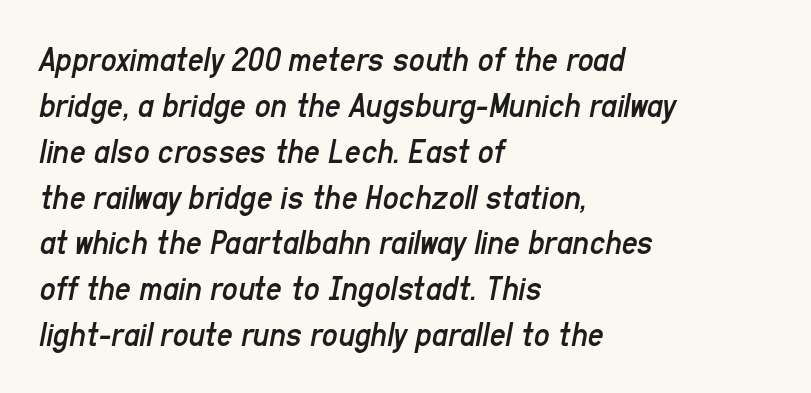
Character widths vary here, with narrow letters taking less room than wide ones. How would I describe the line gaps? Plain and ordinary. No letter is thick-stroked: the sample isn't bold. Italic: yes, the glyphs are oblique. One-word summary of the alignment: left. Just letters on the line, the space beneath them empty.
